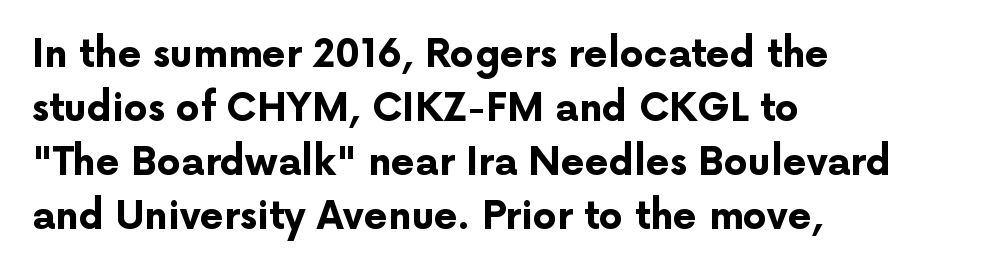
{"serif": "no", "italic": "no", "bold": "yes", "weight": "bold", "width": "normal", "stroke_contrast": "low", "x_height": "medium", "monospaced": "no", "underline": "no", "align": "left", "line_spacing": "normal", "line_spacing_ratio": 1.42, "letter_spacing": "normal", "letter_spacing_em": 0.0, "glyph_px": 38}
